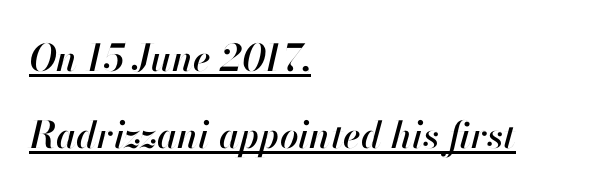
Do the characters align in a grid? No, the font is proportional. The letters sit at their default tracking, neither squeezed nor spread. Underline: present. Yep, that's italic — everything's leaning. Summary of vertical rhythm: relaxed, with wide interline spacing.
